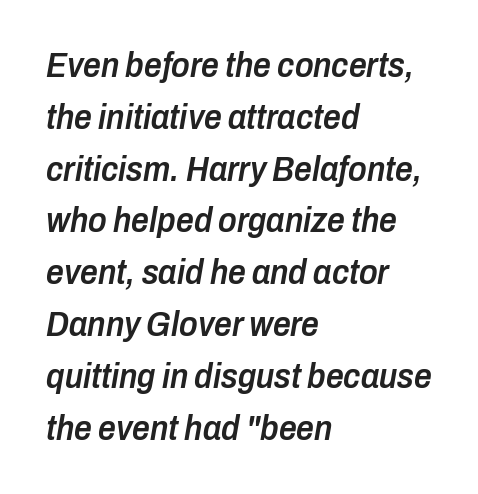
{"italic": "yes", "lean": "right", "slant_degrees": 10, "bold": "semi", "weight": "semibold", "width": "condensed", "stroke_contrast": "low", "x_height": "medium", "monospaced": "no", "underline": "no", "align": "left", "line_spacing": "normal", "line_spacing_ratio": 1.48, "letter_spacing": "normal", "letter_spacing_em": 0.0, "glyph_px": 35}
